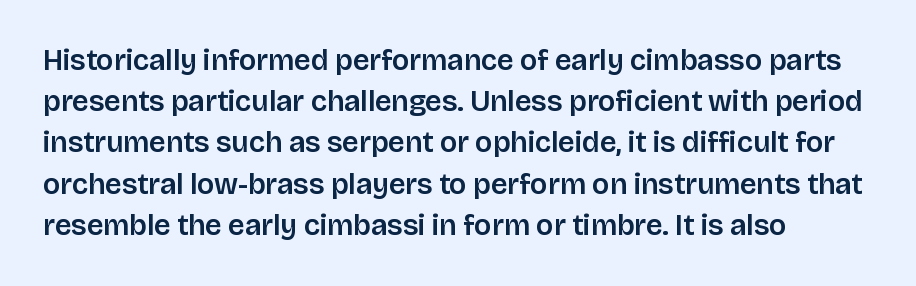
Q: Is the text italic (slanted)? A: No, it is upright.
Q: Is the typeface a serif or a sans-serif typeface? A: Sans-serif.
Q: Is the text underlined? A: No.
Q: How is the paragraph aligned? A: Left-aligned.
Q: Is the spacing between letters normal or unusually wide? A: Normal.
Q: Is the spacing between lines tight, normal or loose? A: Normal.
Q: Width (condensed, normal, or wide)? A: Normal.
Q: Stroke contrast? A: Low.
Q: x-height? A: Large.
Q: Monospaced? A: No.
